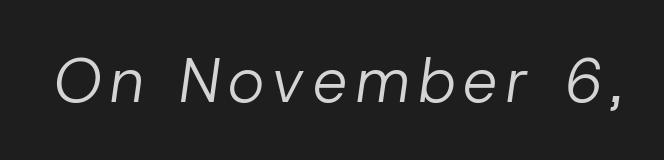
Q: Is the text bold? A: No.
Q: Is the text italic (slanted)? A: Yes, it leans right by about 8 degrees.
Q: Is the text underlined? A: No.
Q: Width (condensed, normal, or wide)? A: Normal.
Q: Stroke contrast? A: Low.
Q: x-height? A: Medium.
Q: Monospaced? A: No.
